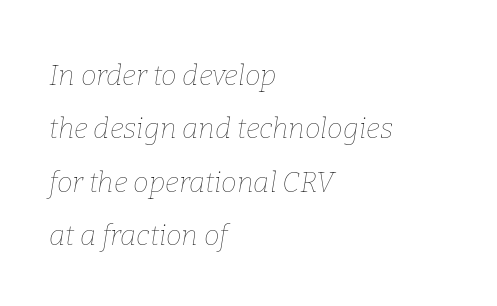
Q: Is the text bold? A: No.
Q: Is the text italic (slanted)? A: Yes, it leans right by about 9 degrees.
Q: Is the text underlined? A: No.
Q: How is the paragraph aligned? A: Left-aligned.
Q: Is the spacing between letters normal or unusually wide? A: Normal.
Q: Is the spacing between lines tight, normal or loose? A: Loose.
Q: Width (condensed, normal, or wide)? A: Normal.
Q: Stroke contrast? A: Low.
Q: x-height? A: Medium.
Q: Monospaced? A: No.
